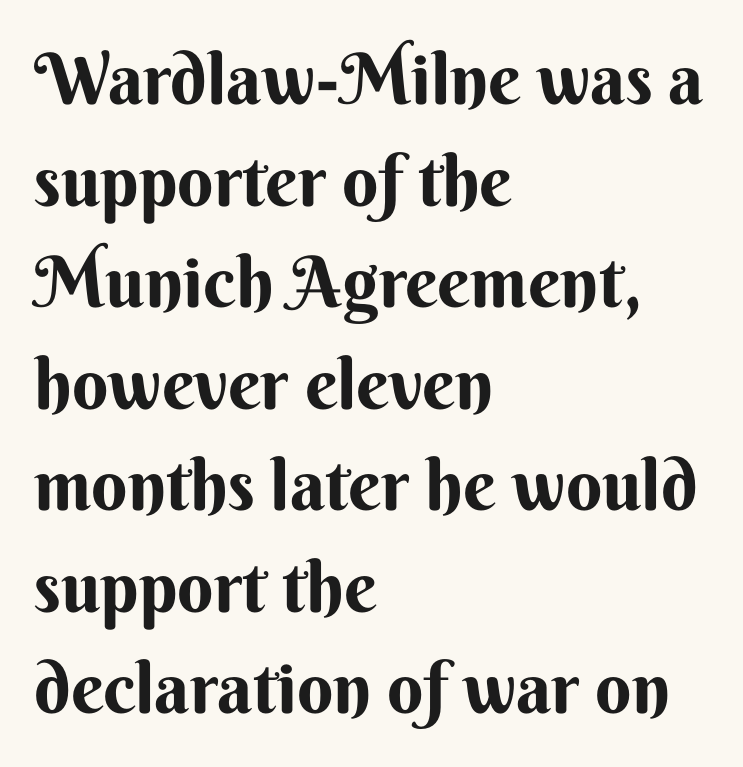
{"serif": "no", "italic": "no", "bold": "yes", "weight": "bold", "width": "normal", "stroke_contrast": "medium", "x_height": "small", "monospaced": "no", "underline": "no", "align": "left", "line_spacing": "normal", "line_spacing_ratio": 1.43, "letter_spacing": "normal", "letter_spacing_em": 0.0, "glyph_px": 71}
